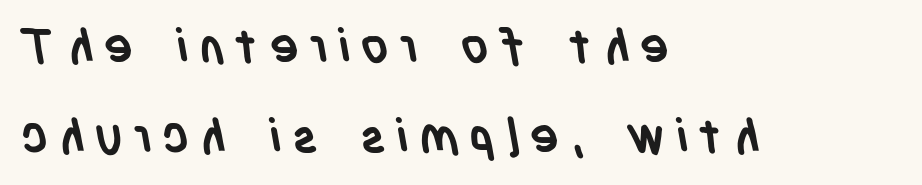
Q: Is the text bold? A: Yes.
Q: Is the typeface a serif or a sans-serif typeface? A: Sans-serif.
Q: Is the text underlined? A: No.
Q: How is the paragraph aligned? A: Left-aligned.
Q: Is the spacing between letters normal or unusually wide? A: Unusually wide.
Q: Width (condensed, normal, or wide)? A: Condensed.
Q: Stroke contrast? A: Low.
Q: x-height? A: Large.
Q: Monospaced? A: No.
